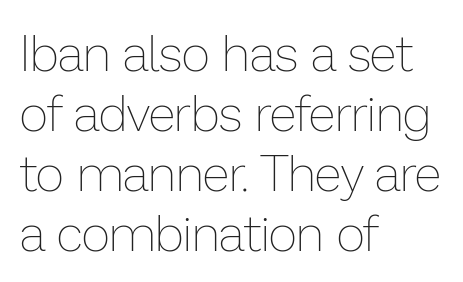
Q: Is the text bold? A: No.
Q: Is the text italic (slanted)? A: No, it is upright.
Q: Is the text underlined? A: No.
Q: How is the paragraph aligned? A: Left-aligned.
Q: Is the spacing between letters normal or unusually wide? A: Normal.
Q: Width (condensed, normal, or wide)? A: Normal.
Q: Stroke contrast? A: Low.
Q: x-height? A: Medium.
Q: Monospaced? A: No.
